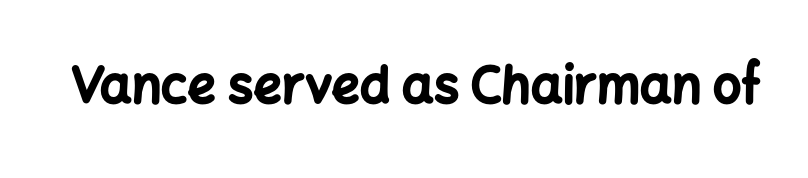
{"serif": "no", "italic": "no", "bold": "yes", "weight": "bold", "width": "normal", "stroke_contrast": "low", "x_height": "medium", "monospaced": "no", "underline": "no", "letter_spacing": "normal", "letter_spacing_em": 0.0, "glyph_px": 50}
